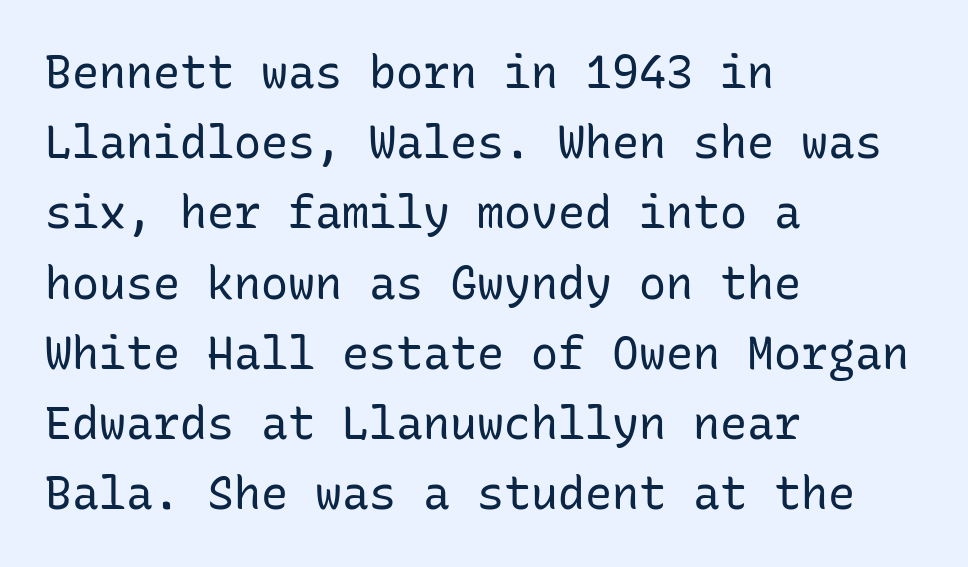
{"serif": "no", "italic": "no", "bold": "no", "weight": "regular", "width": "normal", "stroke_contrast": "low", "x_height": "medium", "monospaced": "yes", "underline": "no", "align": "left", "line_spacing": "normal", "line_spacing_ratio": 1.56, "letter_spacing": "normal", "letter_spacing_em": 0.0, "glyph_px": 45}
